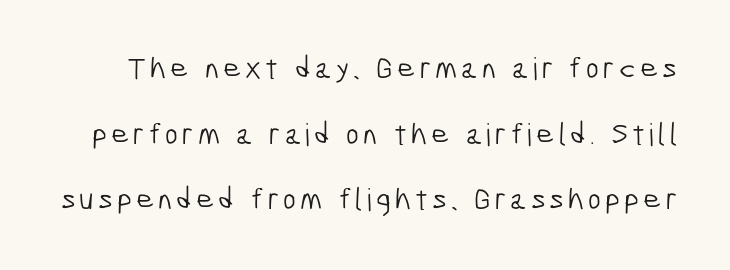
Q: Is the text bold? A: No.
Q: Is the typeface a serif or a sans-serif typeface? A: Sans-serif.
Q: Is the text underlined? A: No.
Q: Is the spacing between lines tight, normal or loose? A: Loose.
Q: Width (condensed, normal, or wide)? A: Condensed.
Q: Stroke contrast? A: Low.
Q: x-height? A: Medium.
Q: Monospaced? A: No.
